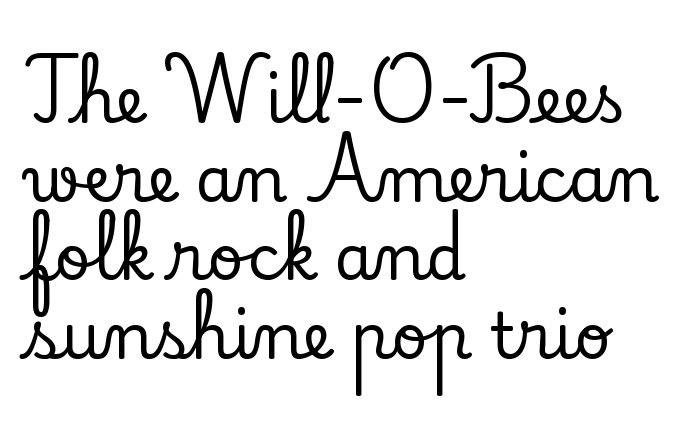
The image shows 63 px serif type, upright; set left-aligned, normal line spacing (1.25x), normal letter spacing, not underlined; low stroke contrast and a small x-height.
